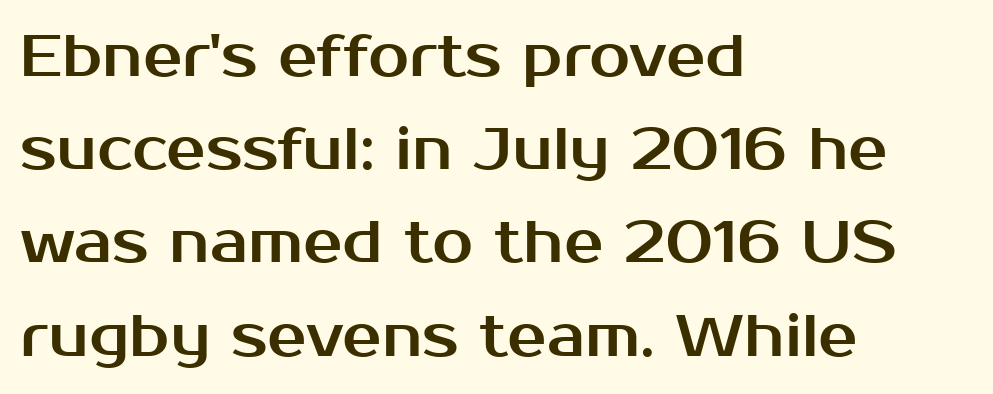
A typesetter would call this proportional, since set widths differ per character. Any mark beneath the type? The region is blank. These lines are set flush left with a ragged right edge. How are the letters spaced? Ordinarily, with no added tracking.
